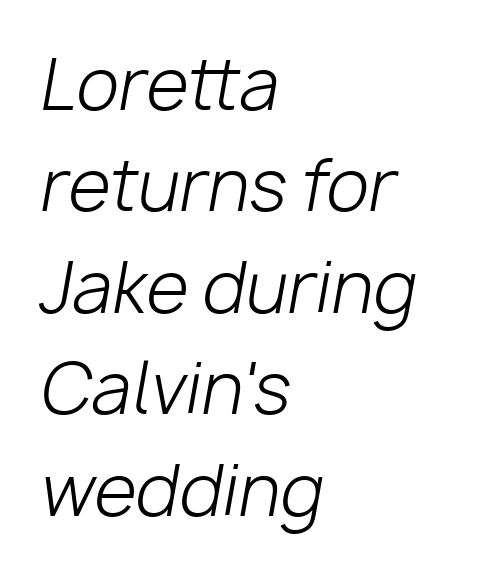
This sample keeps an unexceptional amount of space between lines. The space beneath each line is pristine and unruled. Slanted lettering throughout. These glyphs show unthickened strokes, regular width or finer. Notice how the passage keeps a crisp vertical edge on the left only. These lines are rendered in a variable-pitch font.
